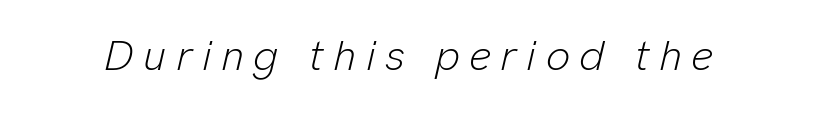
The image shows 43 px light type, italic (leaning right); set unusually wide letter spacing (+0.22 em), not underlined; low stroke contrast and a medium x-height.
